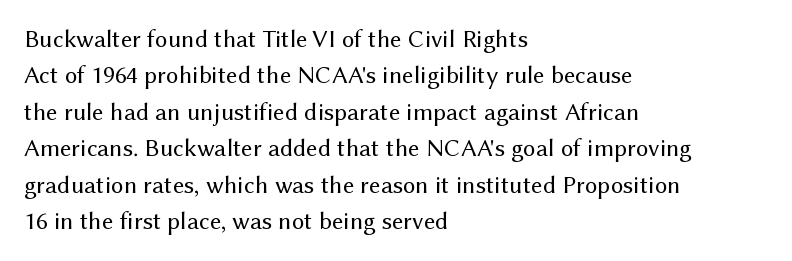
{"italic": "no", "bold": "no", "underline": "no", "align": "left", "line_spacing": "normal", "line_spacing_ratio": 1.46, "letter_spacing": "normal", "letter_spacing_em": 0.0, "glyph_px": 25}
